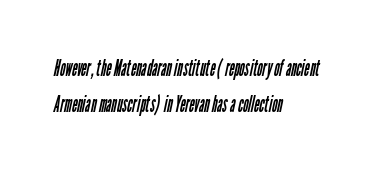
{"bold": "no", "underline": "no", "align": "left", "line_spacing": "normal", "line_spacing_ratio": 1.56, "letter_spacing": "normal", "letter_spacing_em": 0.0, "glyph_px": 23}
